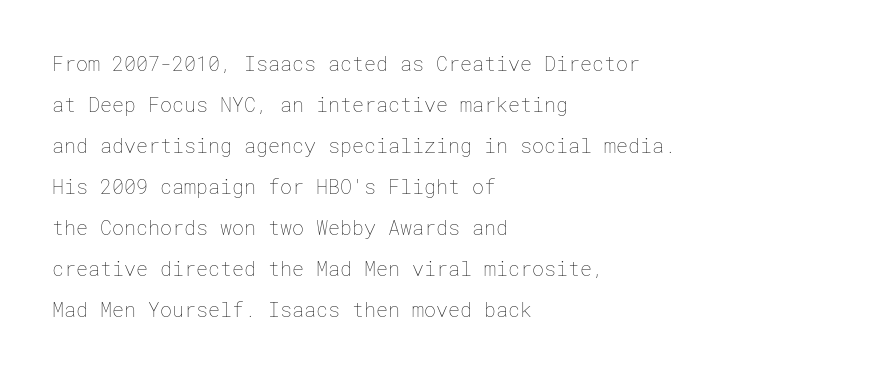
The setting favours the left margin, as ordinary paragraphs usually do. The axis of the letterforms is exactly vertical. No chunkiness to these letters — they're not bold. Honestly, there is no underline to notice here at all. Each word holds together tightly as a unit, with standard inter-letter gaps. A great deal of white space separates one row of letters from the next.
